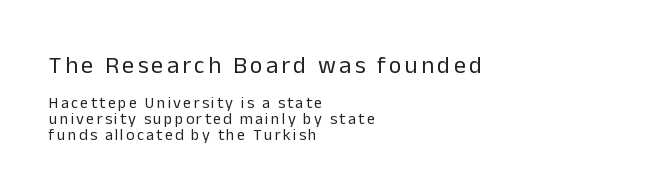
Weight class: somewhere from thin through regular. The lettering holds an erect, upright posture throughout. A student would call this left alignment; a typographer would say flush left, rag right. Compare the two chunks: the upper has the greater cap height.
